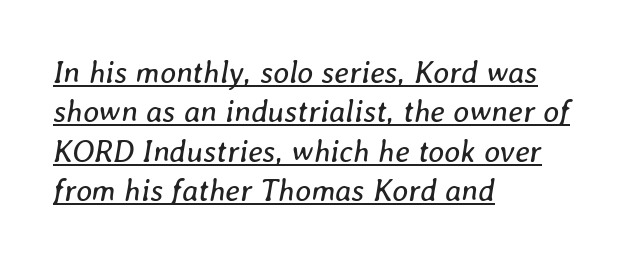
{"italic": "yes", "lean": "right", "slant_degrees": 8, "bold": "no", "weight": "regular", "width": "normal", "stroke_contrast": "low", "x_height": "medium", "monospaced": "no", "underline": "yes", "align": "left", "line_spacing": "normal", "line_spacing_ratio": 1.27, "letter_spacing": "normal", "letter_spacing_em": 0.0, "glyph_px": 31}
